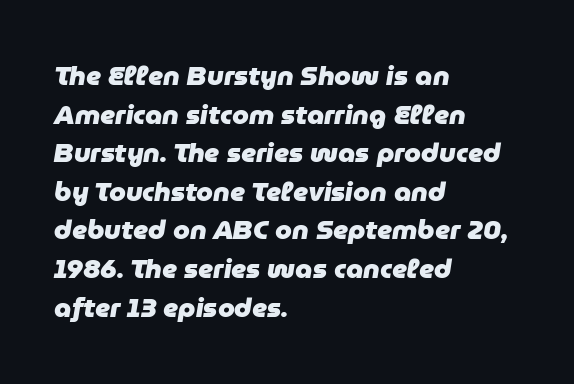
Q: Is the text bold? A: Yes.
Q: Is the text italic (slanted)? A: Yes, it leans right by about 9 degrees.
Q: Is the text underlined? A: No.
Q: How is the paragraph aligned? A: Left-aligned.
Q: Is the spacing between letters normal or unusually wide? A: Normal.
Q: Is the spacing between lines tight, normal or loose? A: Normal.
